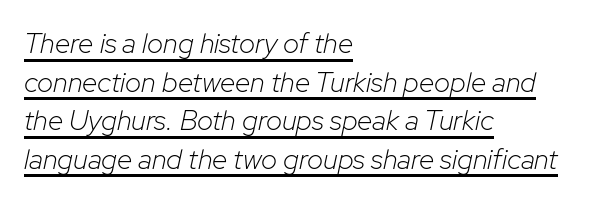
The image shows 28 px light type, italic (leaning right); set left-aligned, normal line spacing (1.38x), normal letter spacing, underlined; low stroke contrast and a medium x-height.
